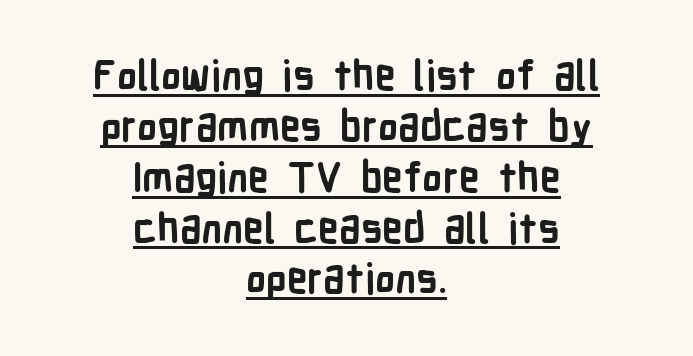
This is roman type, the default non-slanted kind. These lines stack symmetrically, like a column narrowing and widening about its center. Has an underline been added? It has. Characters follow at the spacing the type designer built in. Heavy-handed strokes throughout: this text is bold.
